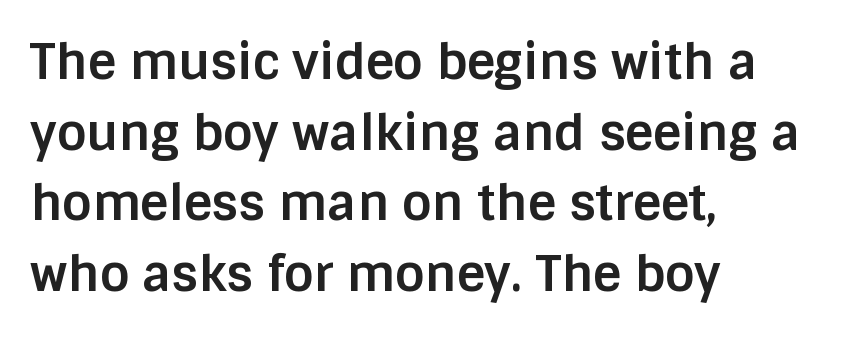
A typesetter would call this zero additional tracking. The baseline area is clear. The rows are spaced the way most documents space them. Caption: bold face, heavy strokes. Teacher's note: observe the even left margin — that is flush-left alignment.
